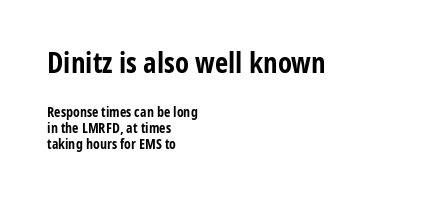
Decoration check: the copy has no underline. Which of the two is more prominent by size? The first, at the top. Characters remain perfectly vertical along every line. Words appear dense and cohesive because spacing is normal. Every letter is thick-stroked: bold, no question.
